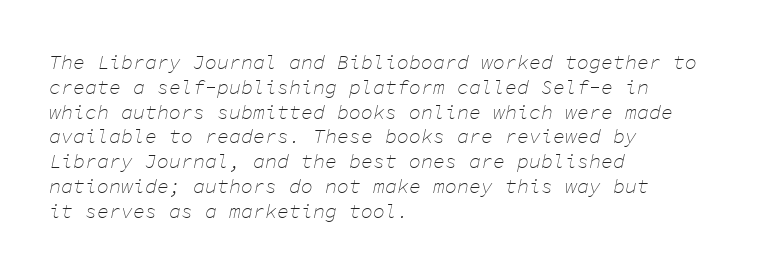
The image shows 20 px text type, italic (leaning right); set left-aligned, line spacing 1.24x, normal letter spacing, not underlined.
